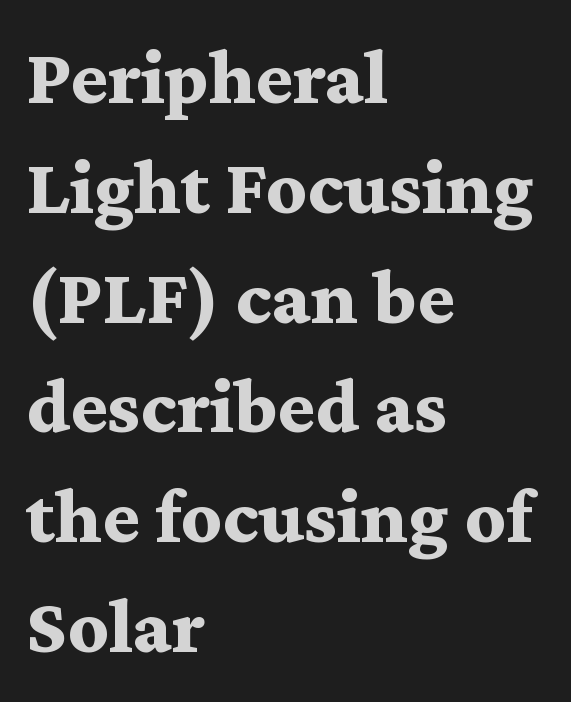
Is this a sans? No — the strokes have serifs. Short and long lines alike share a common starting point at left. Weight check: bold — yes, fully. Plain, unruled lines of type. Whoever set this chose a conventional vertical rhythm.
